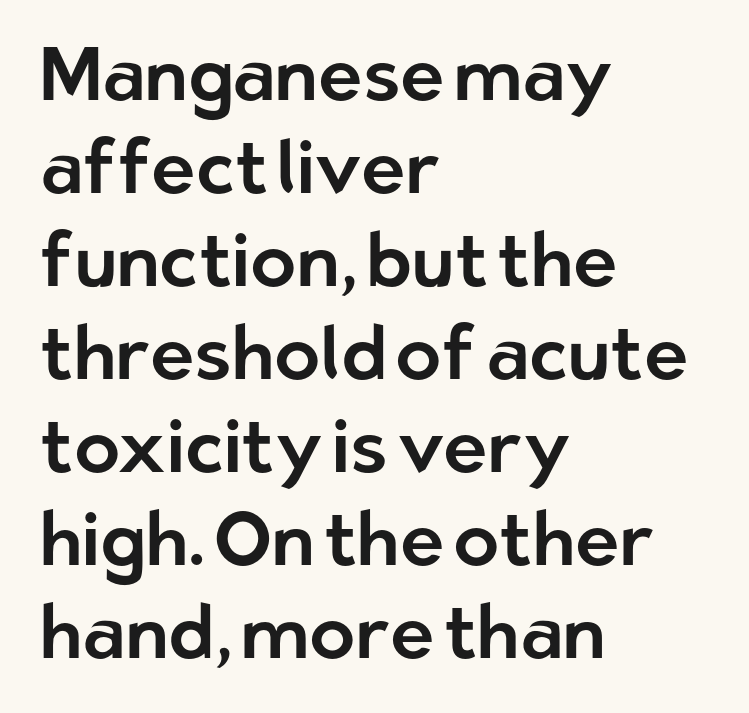
The horizontal fit of the characters is conventional and even. The rendering uses natural spacing where letterforms have individual widths. Unmarked baselines from the first word to the last. Grotesque or geometric, the face here clearly has no serifs.
